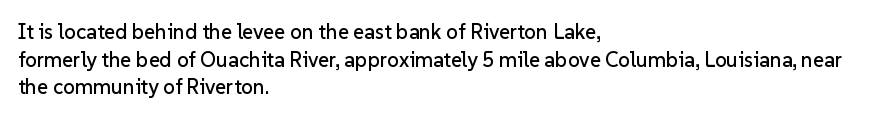
Every character sits straight up, as roman type does. Decoration check: the copy has no underline. A normal amount of white space separates one row of letters from the next. The passage shown has conventional tracking throughout.
